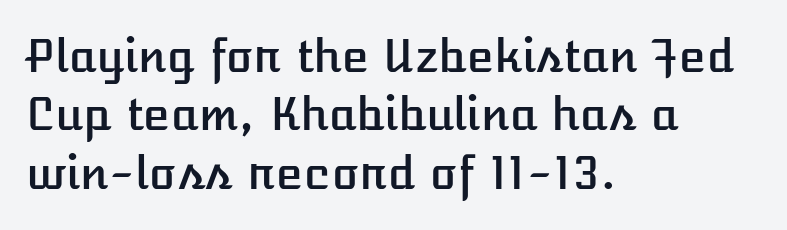
The image shows 45 px text type, upright; set left-aligned, normal line spacing (1.3x), normal letter spacing, not underlined; low stroke contrast and a medium x-height.
